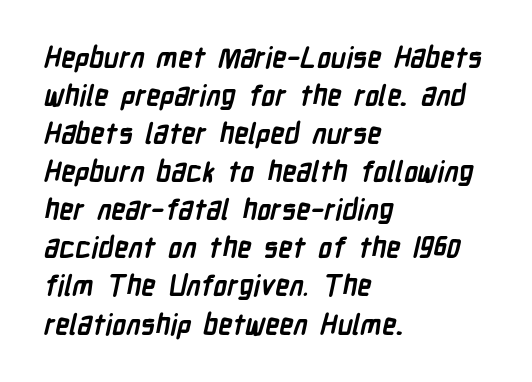
Q: Is the text bold? A: Yes.
Q: Is the typeface a serif or a sans-serif typeface? A: Sans-serif.
Q: Is the text underlined? A: No.
Q: How is the paragraph aligned? A: Left-aligned.
Q: Is the spacing between letters normal or unusually wide? A: Normal.
Q: Is the spacing between lines tight, normal or loose? A: Normal.
Q: Width (condensed, normal, or wide)? A: Condensed.
Q: Stroke contrast? A: Low.
Q: x-height? A: Medium.
Q: Monospaced? A: No.
